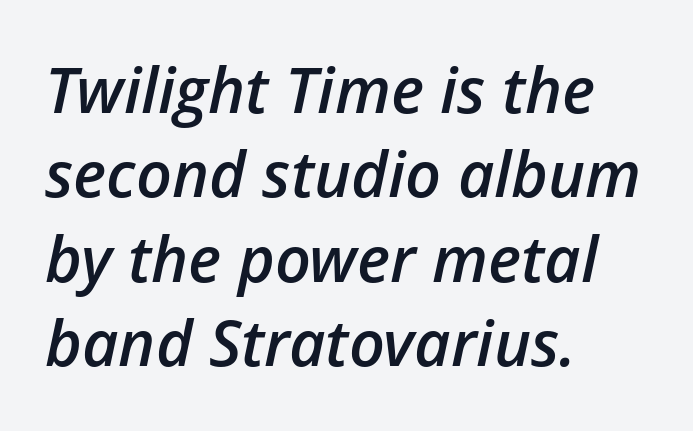
Q: Is the text bold? A: Semi-bold.
Q: Is the text italic (slanted)? A: Yes, it leans right by about 12 degrees.
Q: Is the text underlined? A: No.
Q: How is the paragraph aligned? A: Left-aligned.
Q: Is the spacing between letters normal or unusually wide? A: Normal.
Q: Is the spacing between lines tight, normal or loose? A: Normal.
Q: Width (condensed, normal, or wide)? A: Normal.
Q: Stroke contrast? A: Low.
Q: x-height? A: Medium.
Q: Monospaced? A: No.
